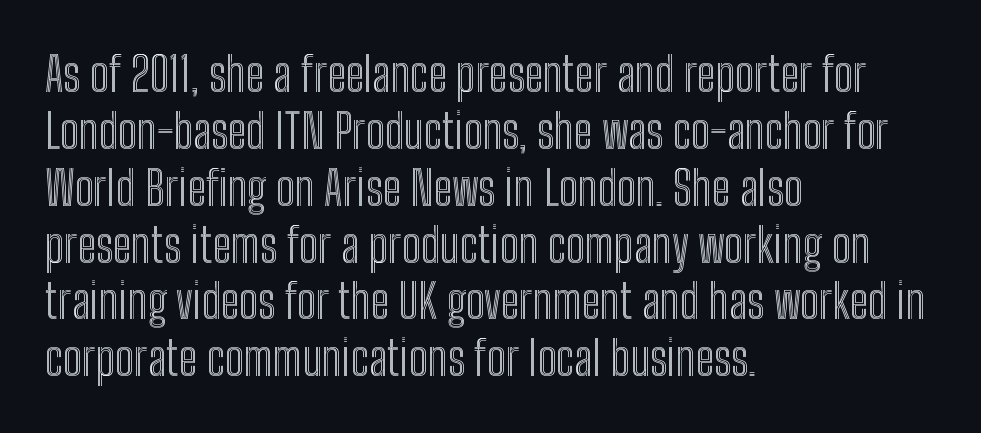
What stands out about the letter spacing? Nothing — it is the standard amount. No word sits above an underline. Left-aligned paragraph, ragged on the right. The face used here is proportionally spaced, like ordinary book or web type.
